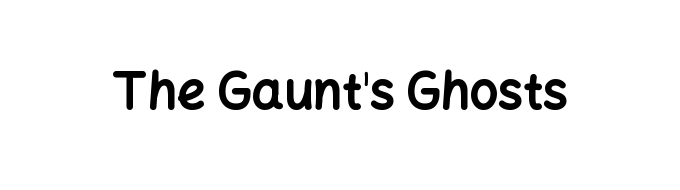
{"serif": "no", "italic": "no", "bold": "yes", "weight": "bold", "width": "normal", "stroke_contrast": "low", "x_height": "medium", "monospaced": "no", "underline": "no", "letter_spacing": "normal", "letter_spacing_em": 0.0, "glyph_px": 50}
